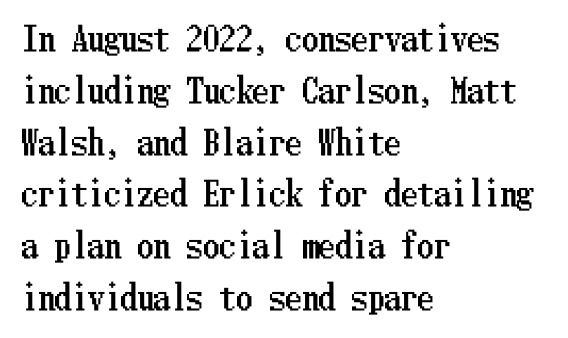
The rag falls on the right side of this text block. The space between consecutive lines is moderate. The words here are not underlined. Here the glyphs are tracked normally, forming tight word shapes.
